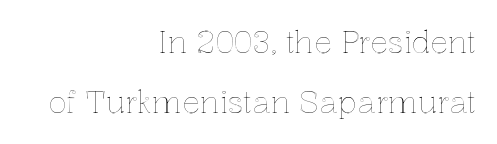
The image shows 30 px text type, upright; set right-aligned, loose line spacing (2.01x), normal letter spacing, not underlined; a medium x-height.
